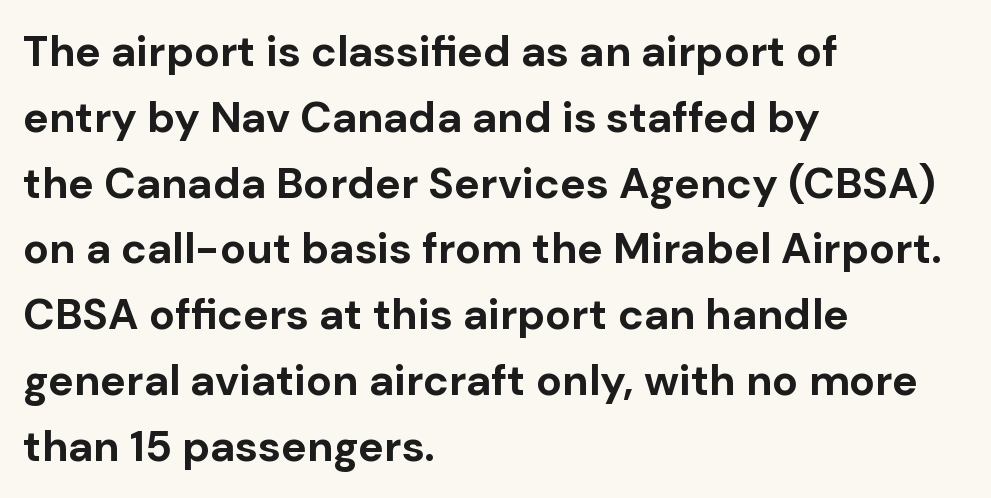
{"serif": "no", "italic": "no", "bold": "yes", "weight": "bold", "width": "normal", "stroke_contrast": "low", "x_height": "medium", "monospaced": "no", "underline": "no", "align": "left", "line_spacing": "normal", "line_spacing_ratio": 1.53, "letter_spacing": "normal", "letter_spacing_em": 0.0, "glyph_px": 43}
